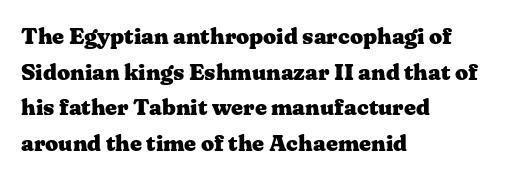
Is the block centered? No — it sits flush against the left margin. A full-strength bold gives these letters their thick strokes. The zone under the glyphs is completely vacant. This sample uses an upright cut, with every glyph sitting square on the baseline. The passage shown has conventional tracking throughout. The line-height multiplier appears to be the usual default.
